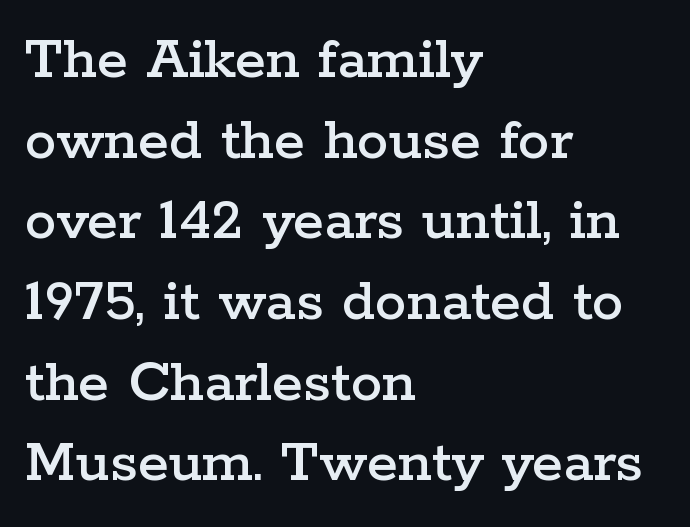
{"serif": "yes", "italic": "no", "width": "wide", "stroke_contrast": "low", "x_height": "medium", "monospaced": "no", "underline": "no", "align": "left", "line_spacing": "normal", "line_spacing_ratio": 1.28, "letter_spacing": "normal", "letter_spacing_em": 0.0, "glyph_px": 63}
